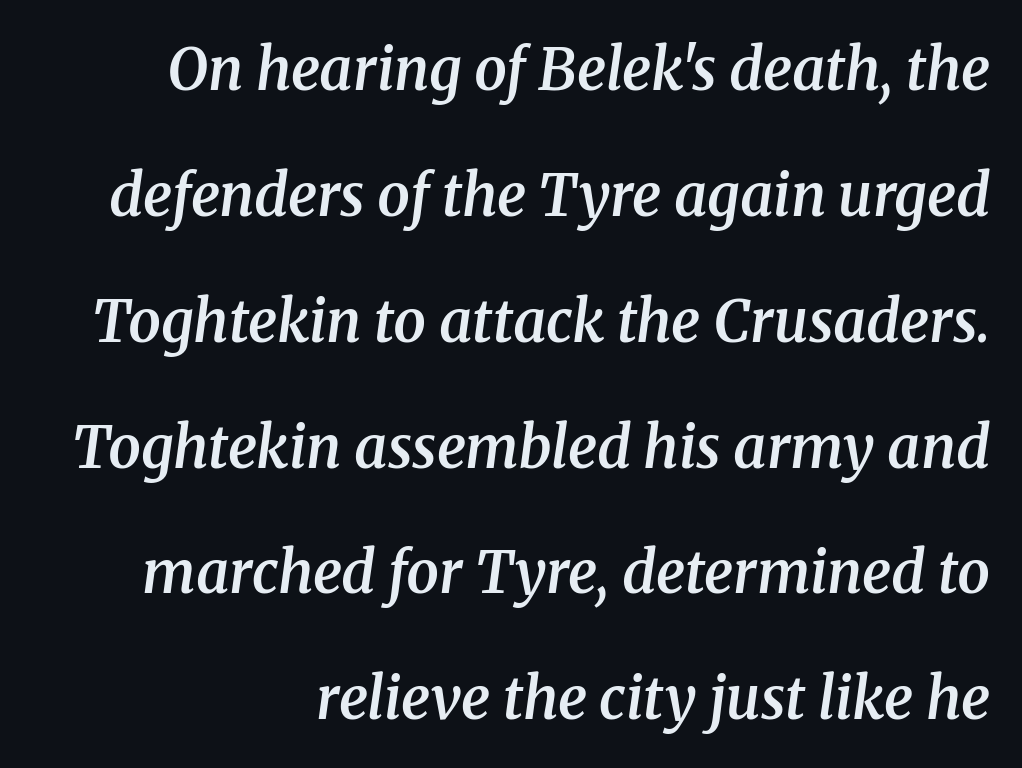
{"serif": "yes", "italic": "yes", "lean": "right", "slant_degrees": 8, "bold": "semi", "weight": "semibold", "width": "normal", "stroke_contrast": "medium", "x_height": "medium", "monospaced": "no", "underline": "no", "align": "right", "line_spacing": "loose", "line_spacing_ratio": 2.17, "letter_spacing": "normal", "letter_spacing_em": 0.0, "glyph_px": 58}
